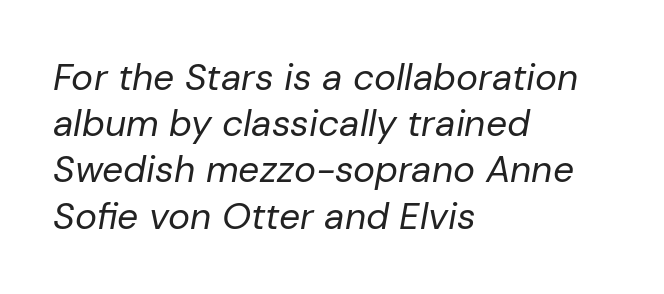
Tracking value appears to be zero — textbook default spacing. Each row of text sits above clean, open space. Evenly set lines give the paragraph a standard silhouette. It's the slanting kind of type.
